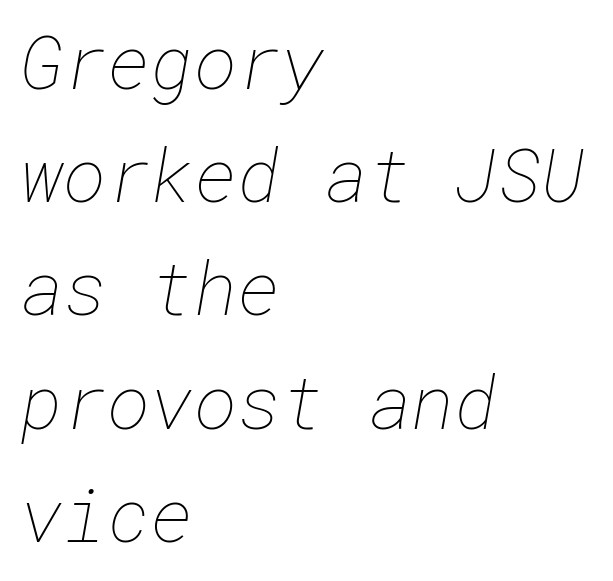
Q: Is the text bold? A: No.
Q: Is the text underlined? A: No.
Q: How is the paragraph aligned? A: Left-aligned.
Q: Is the spacing between letters normal or unusually wide? A: Normal.
Q: Is the spacing between lines tight, normal or loose? A: Normal.
Q: Width (condensed, normal, or wide)? A: Normal.
Q: Stroke contrast? A: Low.
Q: x-height? A: Medium.
